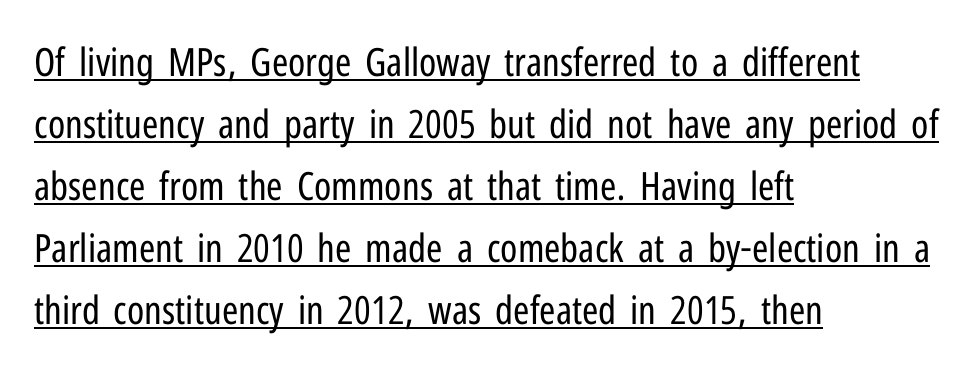
The letterforms sit at book weight or below. Teacher's note: observe the even left margin — that is flush-left alignment. Beneath each row of characters lies a ruled line. You can tell it's not italic because the verticals are truly vertical. The horizontal fit of the characters is conventional and even. In terms of leading, this rendering sits right in the middle.
